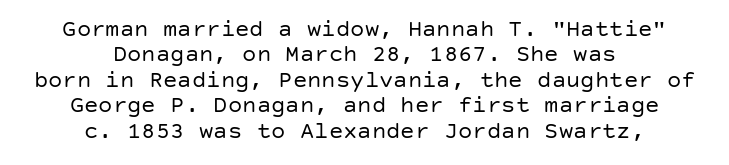
Q: Is the text bold? A: No.
Q: Is the text italic (slanted)? A: No, it is upright.
Q: Is the text underlined? A: No.
Q: How is the paragraph aligned? A: Centered.
Q: Is the spacing between letters normal or unusually wide? A: Normal.
Q: Is the spacing between lines tight, normal or loose? A: Tight.
